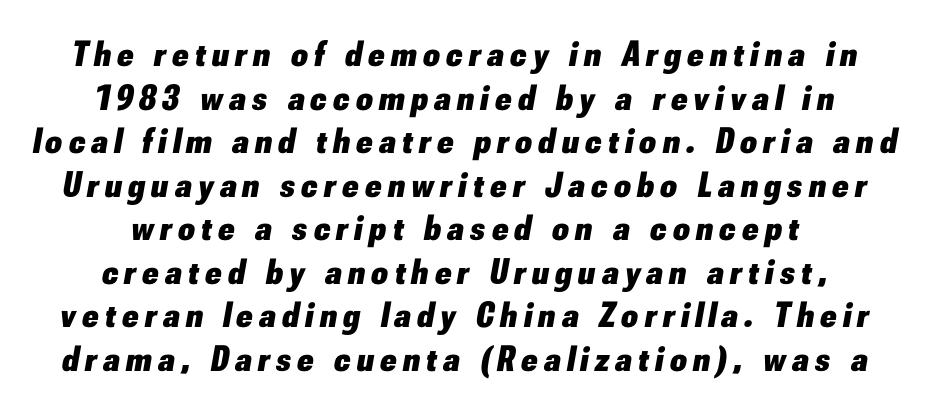
The image shows 36 px heavy type, italic (leaning right); set centered, line spacing 1.21x, not underlined; low stroke contrast and a small x-height.
